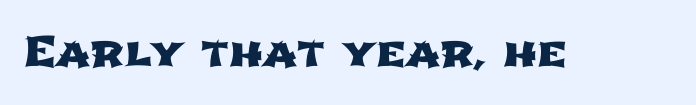
The image shows 42 px wide sans-serif type; set normal letter spacing, not underlined; low stroke contrast and a medium x-height.
